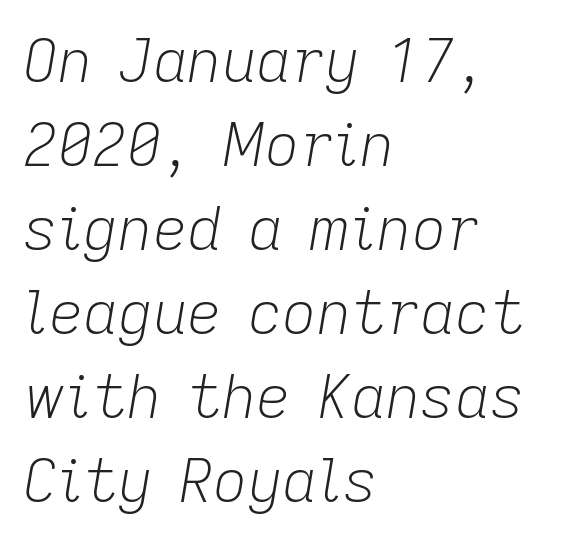
The image shows 60 px light type, italic (leaning right); set left-aligned, normal line spacing (1.4x), normal letter spacing, not underlined; low stroke contrast and a medium x-height.
